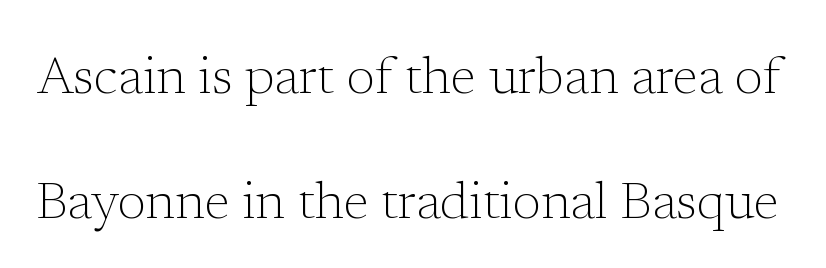
Q: Is the text bold? A: No.
Q: Is the text italic (slanted)? A: No, it is upright.
Q: Is the typeface a serif or a sans-serif typeface? A: Serif.
Q: Is the text underlined? A: No.
Q: Is the spacing between letters normal or unusually wide? A: Normal.
Q: Is the spacing between lines tight, normal or loose? A: Loose.
Q: Width (condensed, normal, or wide)? A: Normal.
Q: Stroke contrast? A: Low.
Q: x-height? A: Medium.
Q: Monospaced? A: No.
